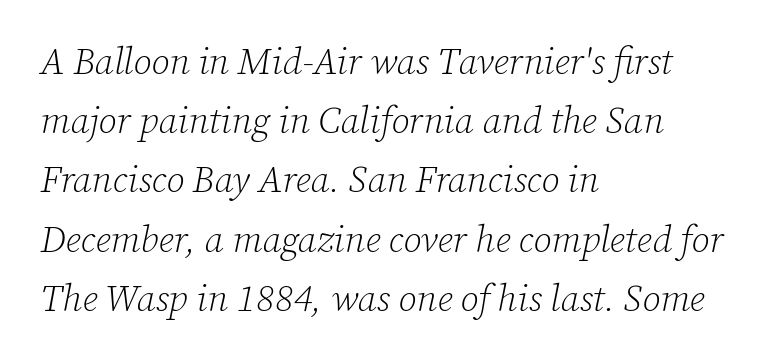
The image shows 37 px light serif type, italic (leaning right); set left-aligned, normal line spacing (1.6x), normal letter spacing, not underlined; low stroke contrast and a medium x-height.
